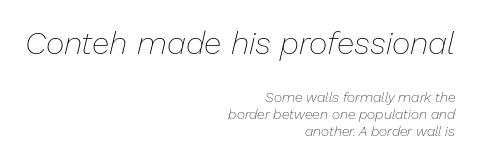
{"italic": "yes", "lean": "right", "slant_degrees": 13, "bold": "no", "weight": "thin", "width": "normal", "stroke_contrast": "low", "x_height": "medium", "monospaced": "no", "underline": "no", "align": "right", "line_spacing_ratio": 1.2, "letter_spacing": "normal", "letter_spacing_em": 0.0, "larger_block": "first", "size_ratio": 2.29, "glyph_px": 32}
